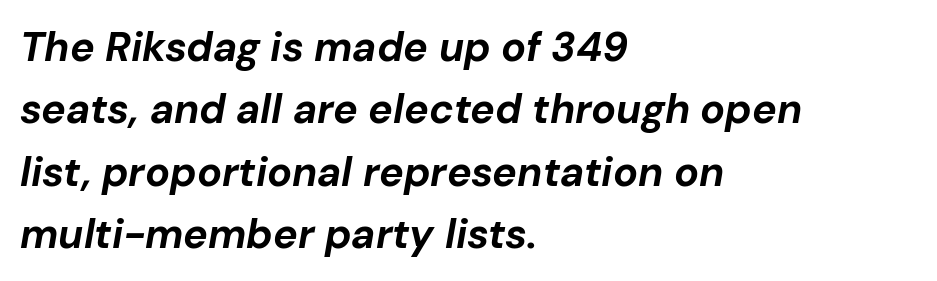
Q: Is the text bold? A: Yes.
Q: Is the text italic (slanted)? A: Yes, it leans right by about 10 degrees.
Q: Is the text underlined? A: No.
Q: How is the paragraph aligned? A: Left-aligned.
Q: Is the spacing between letters normal or unusually wide? A: Normal.
Q: Is the spacing between lines tight, normal or loose? A: Normal.
Q: Width (condensed, normal, or wide)? A: Normal.
Q: Stroke contrast? A: Low.
Q: x-height? A: Medium.
Q: Monospaced? A: No.
